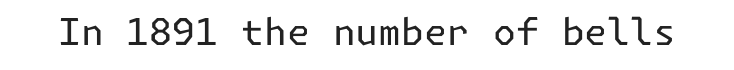
Q: Is the text bold? A: No.
Q: Is the text italic (slanted)? A: No, it is upright.
Q: Is the typeface a serif or a sans-serif typeface? A: Sans-serif.
Q: Is the text underlined? A: No.
Q: Is the spacing between letters normal or unusually wide? A: Normal.
Q: Width (condensed, normal, or wide)? A: Normal.
Q: Stroke contrast? A: Low.
Q: x-height? A: Medium.
